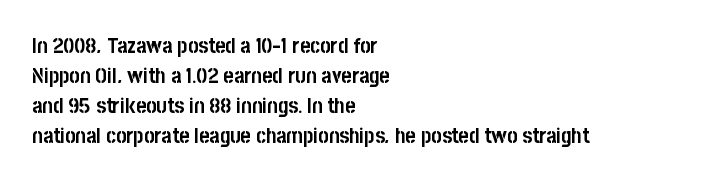
The paragraph shown leans on its left margin. This block has exactly the height ordinary leading produces. Italic: no, the glyphs are upright roman. The baseline area is clear.
